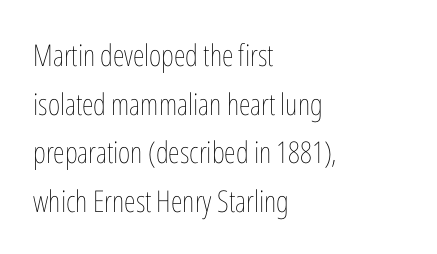
{"italic": "no", "bold": "no", "weight": "thin", "width": "condensed", "stroke_contrast": "low", "x_height": "medium", "monospaced": "no", "underline": "no", "align": "left", "line_spacing": "normal", "line_spacing_ratio": 1.62, "letter_spacing": "normal", "letter_spacing_em": 0.0, "glyph_px": 30}
